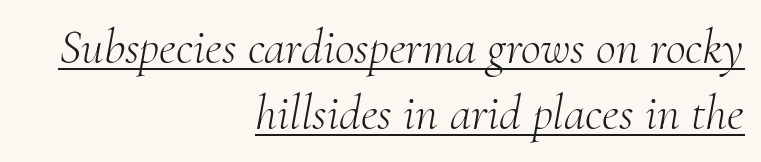
An italicized treatment has been applied to the whole sample. The characters display serif detailing at their extremities. Weight: not bold — regular or lighter. This sample has the flowing, uneven cadence of proportional lettering.
